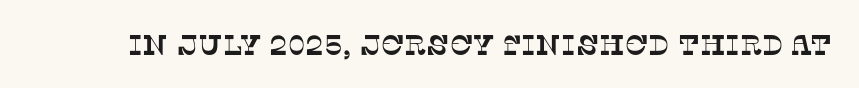
Q: Is the typeface a serif or a sans-serif typeface? A: Serif.
Q: Is the text underlined? A: No.
Q: Is the spacing between letters normal or unusually wide? A: Normal.
Q: Width (condensed, normal, or wide)? A: Normal.
Q: Stroke contrast? A: Low.
Q: x-height? A: Large.
Q: Monospaced? A: No.
